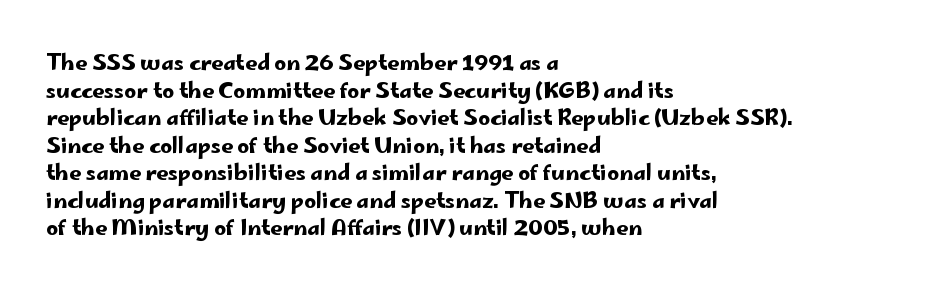
The image shows 21 px text type, upright; set left-aligned, normal line spacing (1.31x), normal letter spacing, not underlined.
